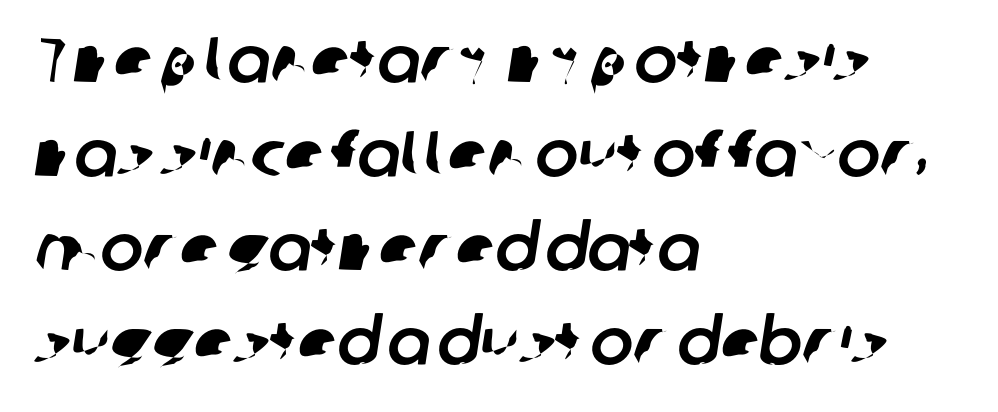
Q: Is the typeface a serif or a sans-serif typeface? A: Sans-serif.
Q: Is the text underlined? A: No.
Q: How is the paragraph aligned? A: Left-aligned.
Q: Is the spacing between letters normal or unusually wide? A: Normal.
Q: Is the spacing between lines tight, normal or loose? A: Normal.
Q: Width (condensed, normal, or wide)? A: Normal.
Q: Stroke contrast? A: Low.
Q: x-height? A: Medium.
Q: Monospaced? A: No.
